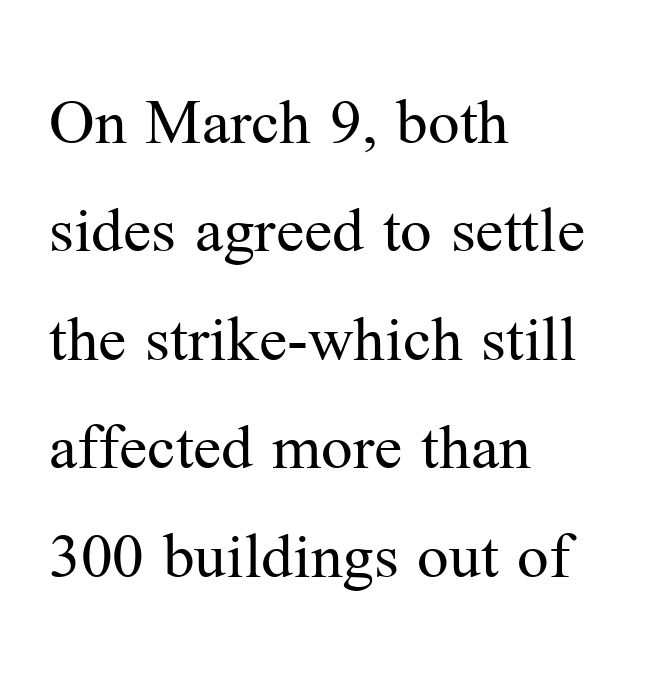
The image shows 70 px regular-weight serif type, upright; set left-aligned, normal line spacing (1.55x), normal letter spacing, not underlined; medium stroke contrast and a medium x-height.
